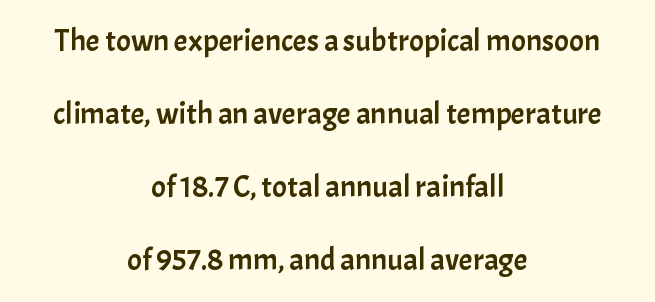
I'd call this a sans setting — the letters go barefoot. Do the letters lean? They stand straight. How are the letters spaced? Ordinarily, with no added tracking. The passage shown is typed in a proportional face where columns would drift. Decoration check: the copy has no underline. Centered paragraph, ragged on both sides.
